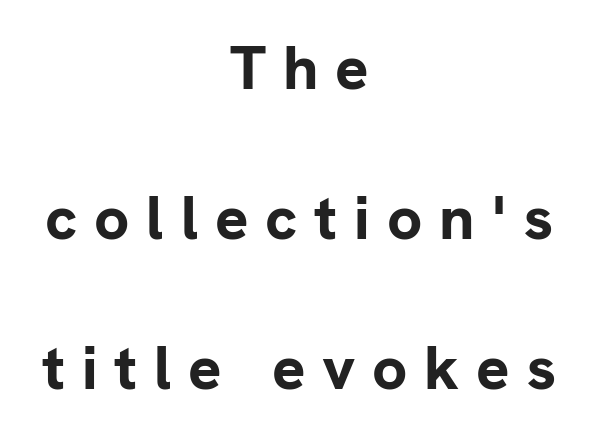
Someone cranked the tracking dial way up on this one. Each row of text sits above clean, open space. The lines in this sample share a center point and differ in where they start and stop. In terms of posture, this sample is upright. Interline gaps are noticeably wide in this sample. The letters carry no serifs — their stems end cleanly without finishing strokes.
